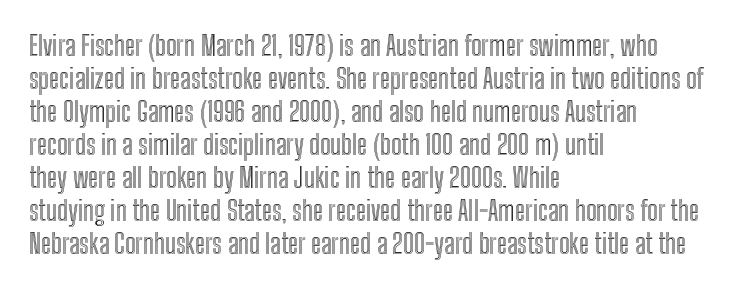
The image shows 27 px text type, upright; set left-aligned, line spacing 1.22x, normal letter spacing, not underlined.
